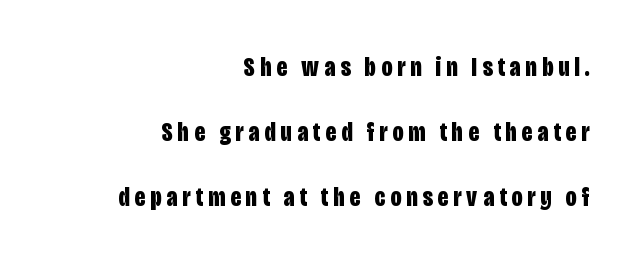
The image shows 27 px bold type, upright; set right-aligned, loose line spacing (2.4x), not underlined.
